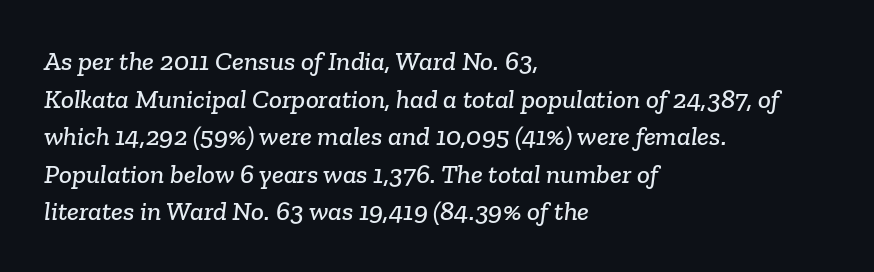
Q: Is the text underlined? A: No.
Q: How is the paragraph aligned? A: Left-aligned.
Q: Is the spacing between letters normal or unusually wide? A: Normal.
Q: Is the spacing between lines tight, normal or loose? A: Normal.
